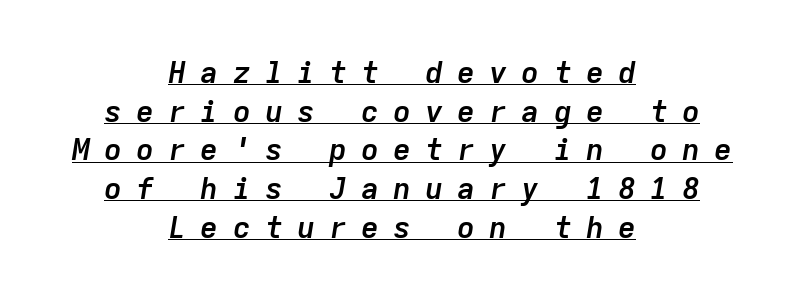
{"italic": "yes", "lean": "right", "slant_degrees": 9, "bold": "yes", "weight": "semibold", "width": "normal", "stroke_contrast": "low", "x_height": "medium", "monospaced": "yes", "underline": "yes", "align": "center", "line_spacing": "normal", "line_spacing_ratio": 1.29, "letter_spacing": "wide", "letter_spacing_em": 0.47, "glyph_px": 30}
